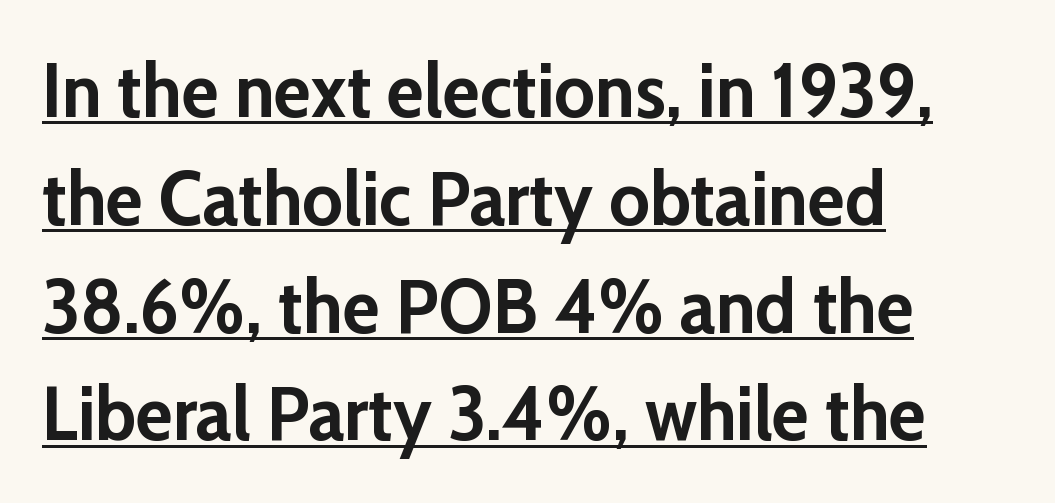
You can tell from the bare stems that sans-serif type was used. Tracking value appears to be zero — textbook default spacing. Descenders here cross a horizontal rule under the line. How would I describe the line gaps? Plain and ordinary.
